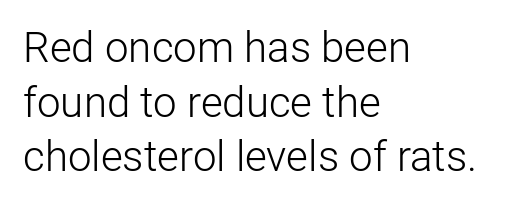
Q: Is the text bold? A: No.
Q: Is the text italic (slanted)? A: No, it is upright.
Q: Is the typeface a serif or a sans-serif typeface? A: Sans-serif.
Q: Is the text underlined? A: No.
Q: How is the paragraph aligned? A: Left-aligned.
Q: Is the spacing between letters normal or unusually wide? A: Normal.
Q: Is the spacing between lines tight, normal or loose? A: Normal.
Q: Width (condensed, normal, or wide)? A: Normal.
Q: Stroke contrast? A: Low.
Q: x-height? A: Medium.
Q: Monospaced? A: No.
